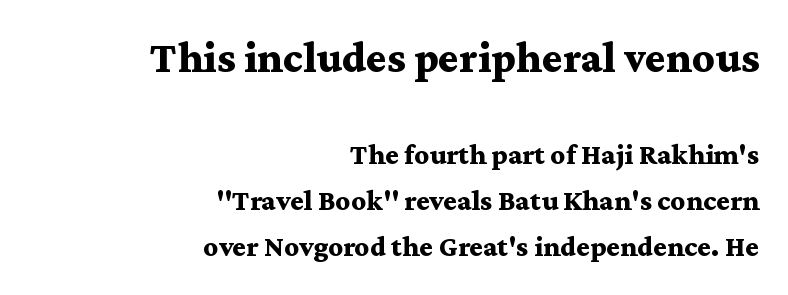
Q: Is the text bold? A: Yes.
Q: Is the text italic (slanted)? A: No, it is upright.
Q: Is the typeface a serif or a sans-serif typeface? A: Serif.
Q: Is the text underlined? A: No.
Q: How is the paragraph aligned? A: Right-aligned.
Q: Is the spacing between letters normal or unusually wide? A: Normal.
Q: Is the spacing between lines tight, normal or loose? A: Normal.
Q: Which block of text is set in a larger size, the first (top) or the second (bottom)? A: The first (top) one.
Q: Width (condensed, normal, or wide)? A: Wide.
Q: Stroke contrast? A: Medium.
Q: x-height? A: Medium.
Q: Monospaced? A: No.
